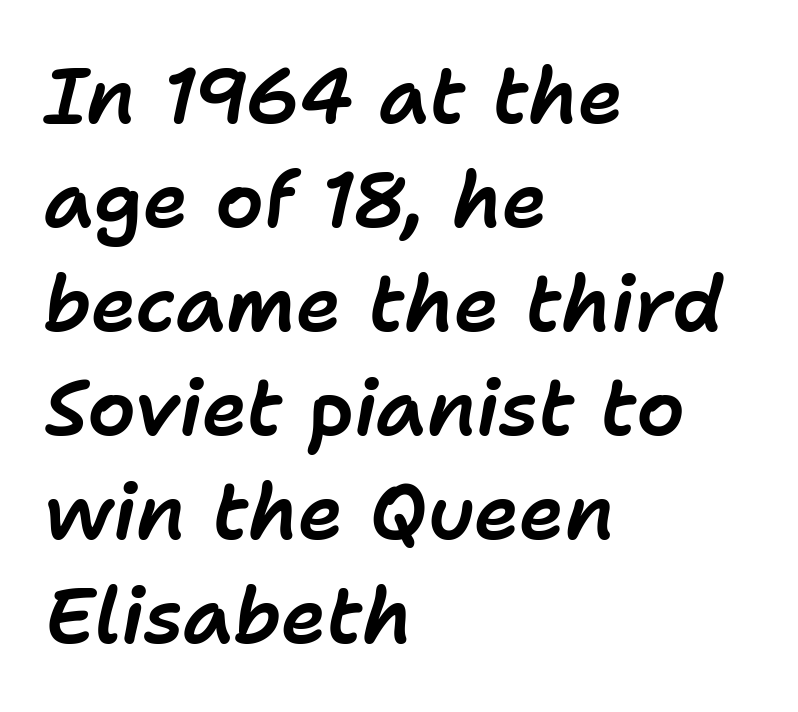
{"italic": "yes", "lean": "right", "slant_degrees": 11, "width": "normal", "stroke_contrast": "low", "x_height": "medium", "monospaced": "no", "underline": "no", "align": "left", "line_spacing": "normal", "line_spacing_ratio": 1.35, "letter_spacing": "normal", "letter_spacing_em": 0.0, "glyph_px": 77}
